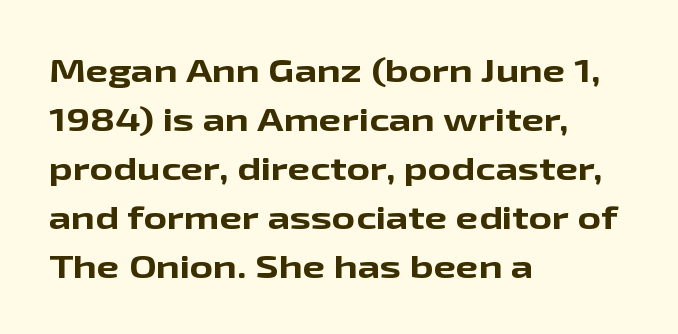
{"serif": "no", "italic": "no", "bold": "yes", "weight": "bold", "width": "wide", "stroke_contrast": "low", "x_height": "medium", "monospaced": "no", "underline": "no", "align": "left", "line_spacing": "normal", "line_spacing_ratio": 1.53, "letter_spacing": "normal", "letter_spacing_em": 0.0, "glyph_px": 32}
